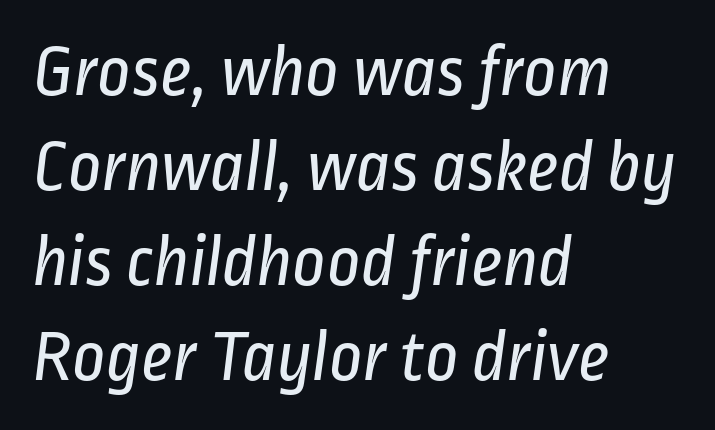
Q: Is the text bold? A: No.
Q: Is the typeface a serif or a sans-serif typeface? A: Sans-serif.
Q: Is the text underlined? A: No.
Q: How is the paragraph aligned? A: Left-aligned.
Q: Is the spacing between letters normal or unusually wide? A: Normal.
Q: Is the spacing between lines tight, normal or loose? A: Normal.
Q: Width (condensed, normal, or wide)? A: Condensed.
Q: Stroke contrast? A: Low.
Q: x-height? A: Medium.
Q: Monospaced? A: No.
